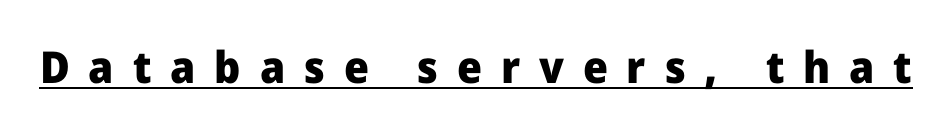
The image shows 44 px heavy sans-serif type, upright; set unusually wide letter spacing (+0.43 em), underlined; low stroke contrast and a medium x-height.
